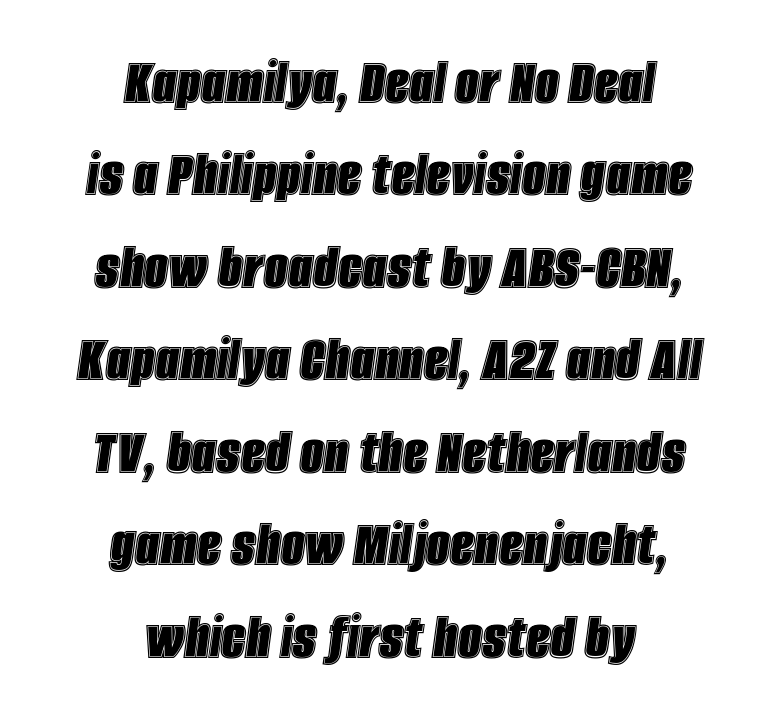
{"italic": "yes", "lean": "right", "slant_degrees": 8, "width": "condensed", "x_height": "large", "monospaced": "no", "underline": "no", "align": "center", "line_spacing": "normal", "line_spacing_ratio": 1.38, "letter_spacing": "normal", "letter_spacing_em": 0.0, "glyph_px": 67}
